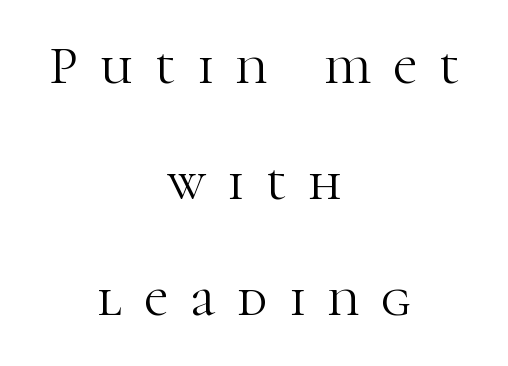
{"serif": "yes", "italic": "no", "bold": "no", "weight": "light", "width": "normal", "stroke_contrast": "high", "x_height": "medium", "monospaced": "no", "underline": "no", "align": "center", "line_spacing": "loose", "line_spacing_ratio": 2.19, "letter_spacing": "wide", "letter_spacing_em": 0.42, "glyph_px": 53}
